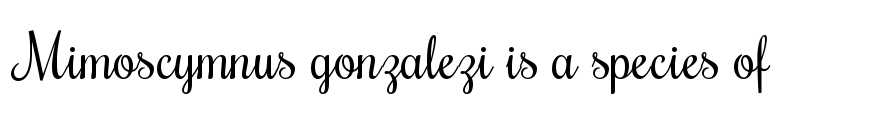
Note the varied advance widths — an 'i' is clearly narrower than an 'm'. Bare-footed words on every line. Heaviness? Minimal to ordinary, like unemphasized prose. No extra tracking has been applied to these lines.
